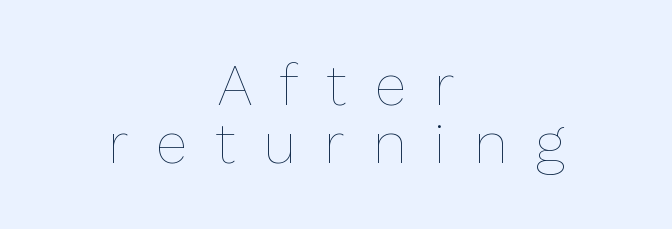
Compared with typical body copy, the letter spacing here is much looser. No chunkiness to these letters — they're not bold. The string is rendered with underlining switched off. Proportional: the letters do not fall into vertical columns. Regarding leading, the lines here are crowded together. Where is the straight margin? There isn't one; the lines are centered.
